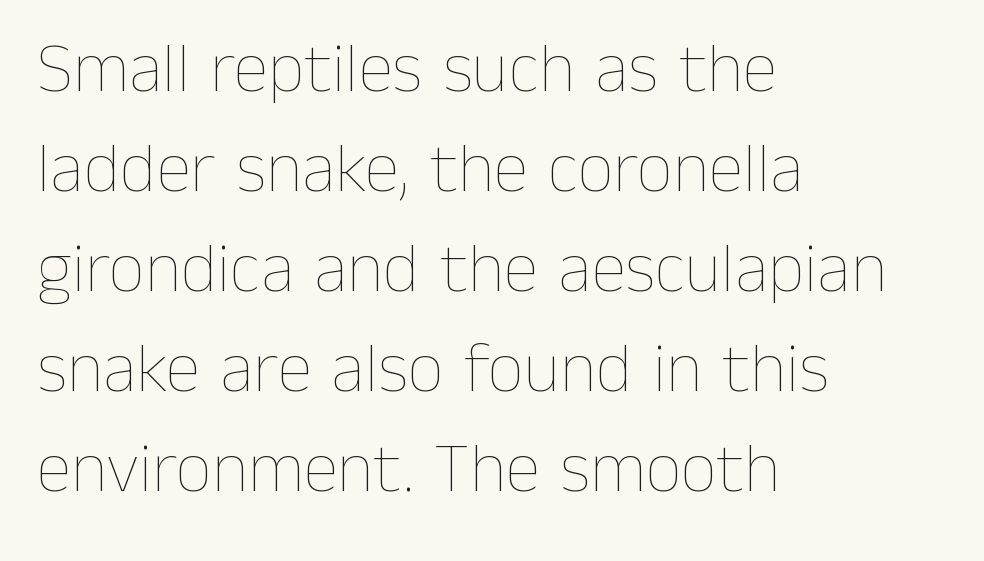
The image shows 71 px thin type, upright; set left-aligned, normal line spacing (1.41x), normal letter spacing, not underlined; low stroke contrast and a medium x-height.
